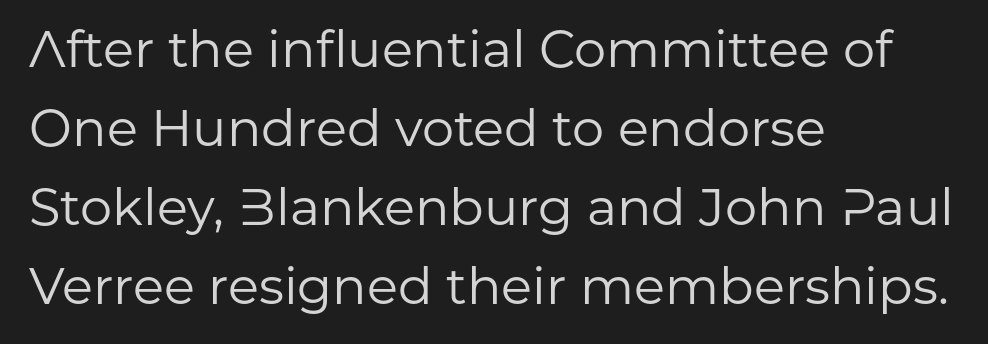
The passage shown has conventional tracking throughout. Where is the straight margin? On the left. Grotesque or geometric, the face here clearly has no serifs. One glance says typical: line gaps are just what's usual. The passage shown is typed in a proportional face where columns would drift. Check under the words: just untouched page.
